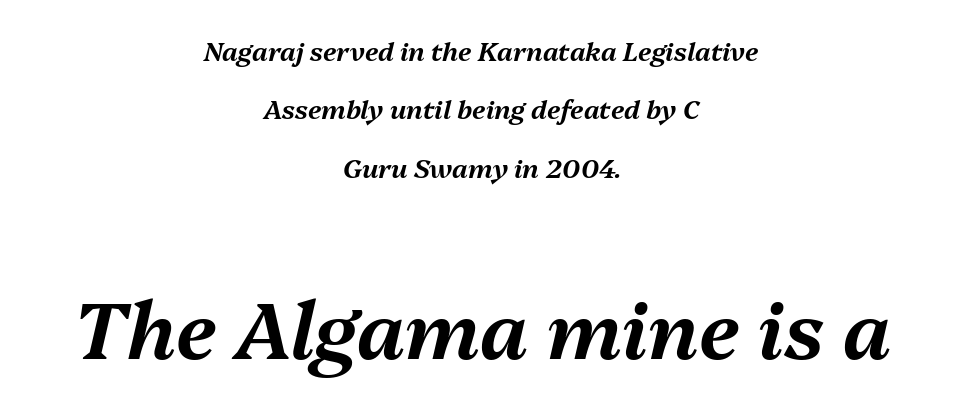
{"italic": "yes", "lean": "right", "slant_degrees": 13, "width": "normal", "stroke_contrast": "medium", "x_height": "medium", "monospaced": "no", "underline": "no", "align": "center", "line_spacing": "loose", "line_spacing_ratio": 2.25, "letter_spacing": "normal", "letter_spacing_em": 0.0, "larger_block": "second", "size_ratio": 3.04, "glyph_px": 79}
